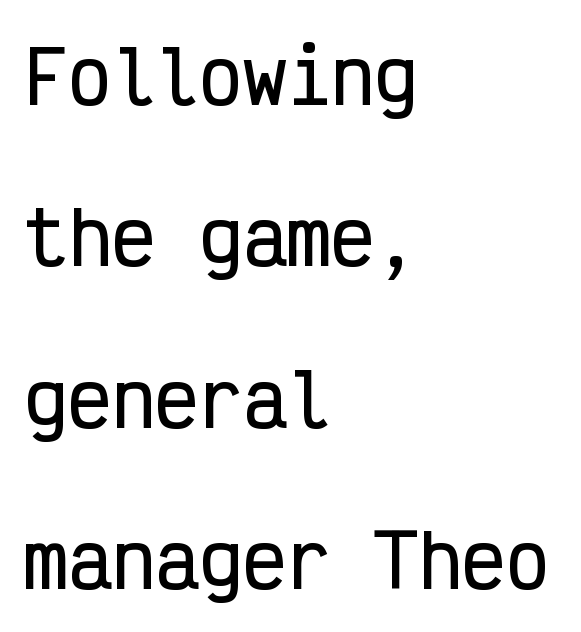
The image shows 73 px condensed sans-serif type, upright, monospaced; set left-aligned, loose line spacing (2.21x), normal letter spacing, not underlined; low stroke contrast and a medium x-height.
